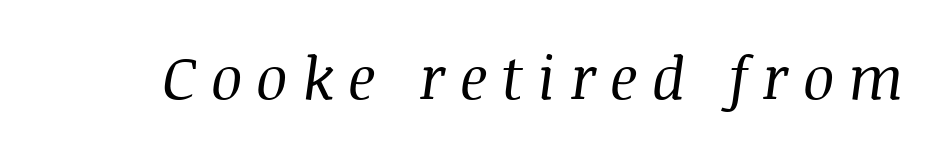
Q: Is the text bold? A: No.
Q: Is the text italic (slanted)? A: Yes, it leans right by about 8 degrees.
Q: Is the typeface a serif or a sans-serif typeface? A: Serif.
Q: Is the text underlined? A: No.
Q: Is the spacing between letters normal or unusually wide? A: Unusually wide.
Q: Width (condensed, normal, or wide)? A: Normal.
Q: Stroke contrast? A: Medium.
Q: x-height? A: Large.
Q: Monospaced? A: No.
